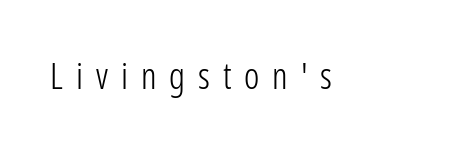
The gaps between neighbouring characters are conspicuously large. Underline: absent. This sample has the flowing, uneven cadence of proportional lettering. A typesetter would label this face a sans.
